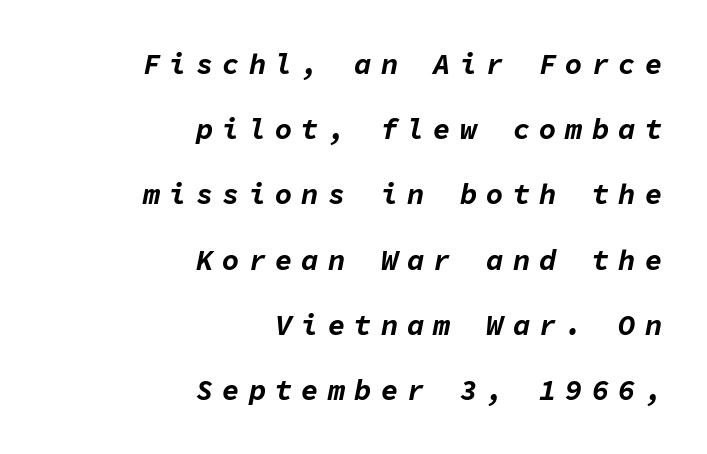
{"italic": "yes", "lean": "right", "slant_degrees": 11, "bold": "yes", "weight": "bold", "width": "normal", "stroke_contrast": "low", "x_height": "medium", "monospaced": "yes", "underline": "no", "align": "right", "line_spacing": "loose", "line_spacing_ratio": 2.25, "letter_spacing": "wide", "letter_spacing_em": 0.31, "glyph_px": 29}
